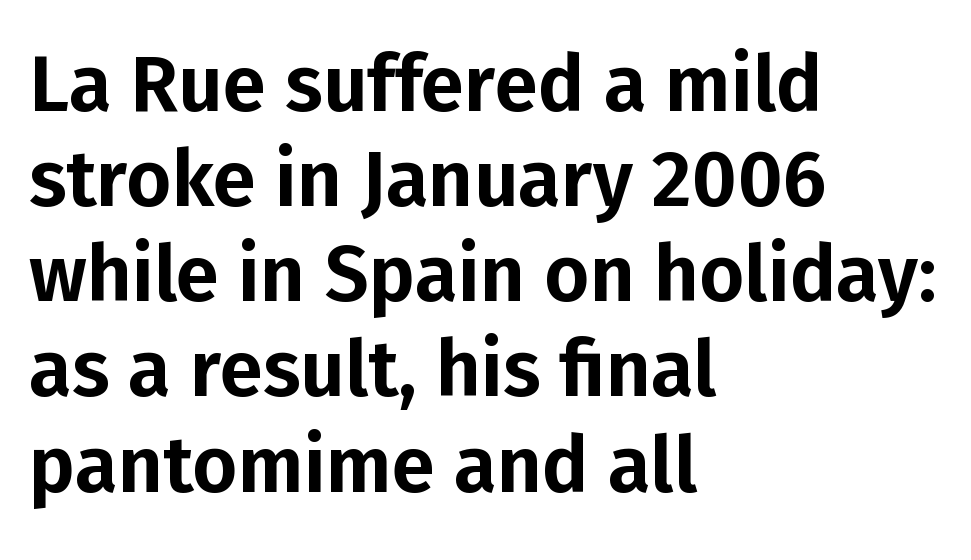
{"serif": "no", "italic": "no", "width": "normal", "stroke_contrast": "low", "x_height": "medium", "monospaced": "no", "underline": "no", "align": "left", "line_spacing_ratio": 1.22, "letter_spacing": "normal", "letter_spacing_em": 0.0, "glyph_px": 78}
